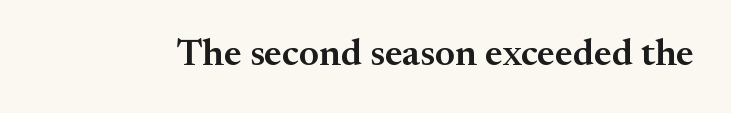
Q: Is the text bold? A: Semi-bold.
Q: Is the text italic (slanted)? A: No, it is upright.
Q: Is the typeface a serif or a sans-serif typeface? A: Serif.
Q: Is the text underlined? A: No.
Q: Is the spacing between letters normal or unusually wide? A: Normal.
Q: Width (condensed, normal, or wide)? A: Normal.
Q: Stroke contrast? A: Medium.
Q: x-height? A: Small.
Q: Monospaced? A: No.
